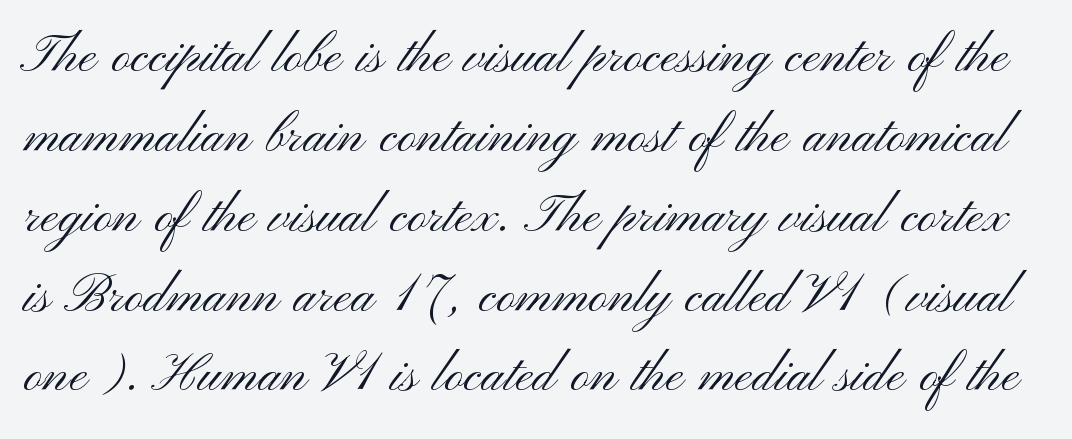
Q: Is the text bold? A: No.
Q: Is the text italic (slanted)? A: Yes.
Q: Is the typeface a serif or a sans-serif typeface? A: Sans-serif.
Q: Is the text underlined? A: No.
Q: Is the spacing between letters normal or unusually wide? A: Normal.
Q: Width (condensed, normal, or wide)? A: Wide.
Q: Stroke contrast? A: Medium.
Q: x-height? A: Small.
Q: Monospaced? A: No.
